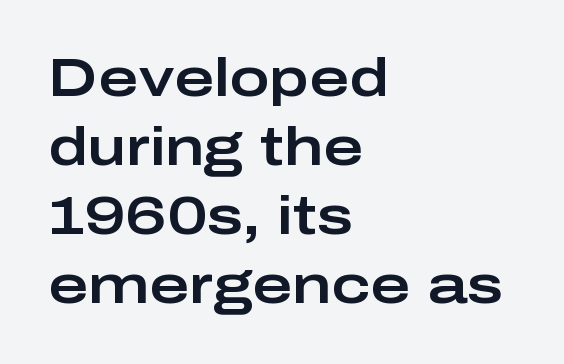
{"serif": "no", "italic": "no", "width": "wide", "stroke_contrast": "low", "x_height": "medium", "monospaced": "no", "underline": "no", "align": "left", "line_spacing": "normal", "line_spacing_ratio": 1.28, "letter_spacing": "normal", "letter_spacing_em": 0.0, "glyph_px": 54}
